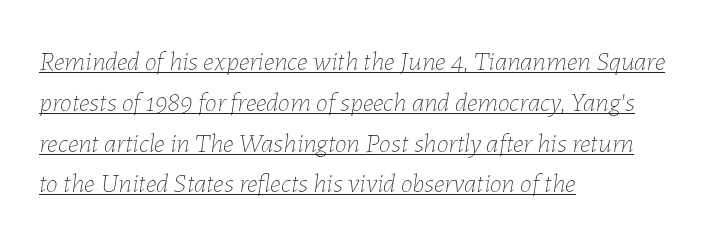
The image shows 27 px text type, italic (leaning right); set left-aligned, normal line spacing (1.51x), normal letter spacing, underlined.
